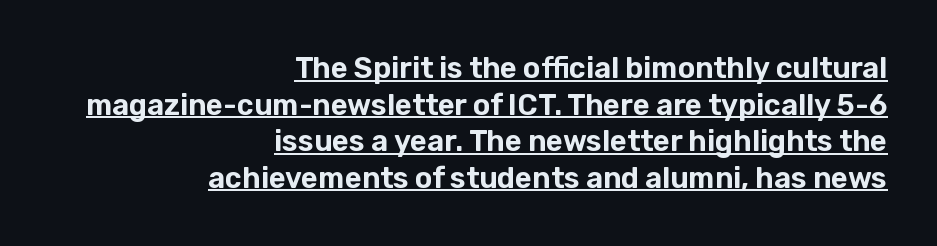
Q: Is the text italic (slanted)? A: No, it is upright.
Q: Is the typeface a serif or a sans-serif typeface? A: Sans-serif.
Q: Is the text underlined? A: Yes.
Q: How is the paragraph aligned? A: Right-aligned.
Q: Is the spacing between letters normal or unusually wide? A: Normal.
Q: Is the spacing between lines tight, normal or loose? A: Normal.
Q: Width (condensed, normal, or wide)? A: Normal.
Q: Stroke contrast? A: Low.
Q: x-height? A: Medium.
Q: Monospaced? A: No.
